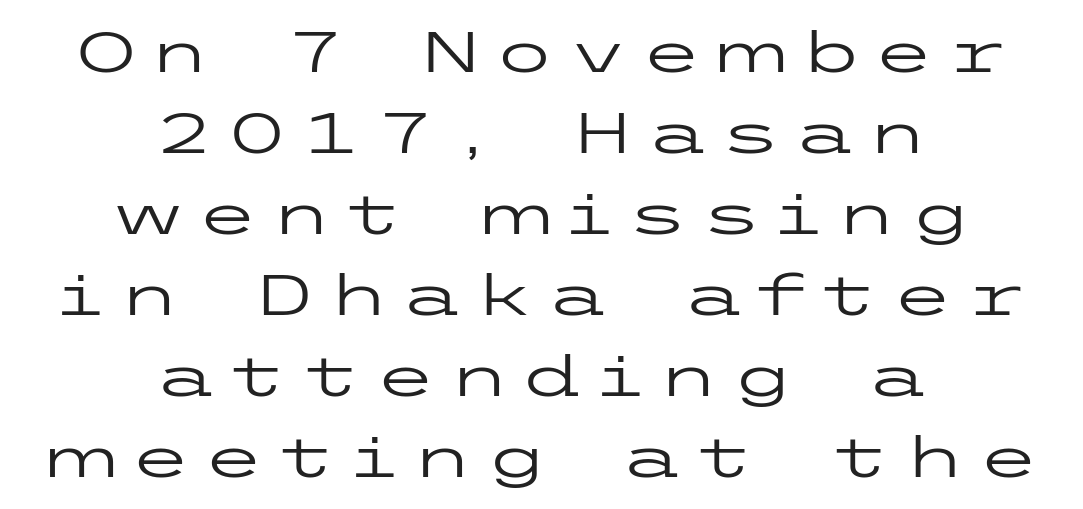
Look at the bottom of the vertical strokes: they stop flat, with no serifs. The zone under the glyphs is completely vacant. Vertically, the passage feels balanced, rows spaced as you'd expect. Unlike italic type, these characters show no tilt at all.
